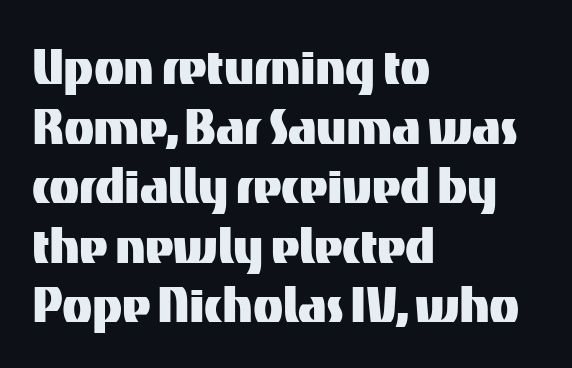
{"serif": "no", "italic": "no", "width": "normal", "stroke_contrast": "medium", "x_height": "medium", "monospaced": "no", "underline": "no", "align": "left", "line_spacing": "tight", "line_spacing_ratio": 0.96, "letter_spacing": "normal", "letter_spacing_em": 0.0, "glyph_px": 62}
